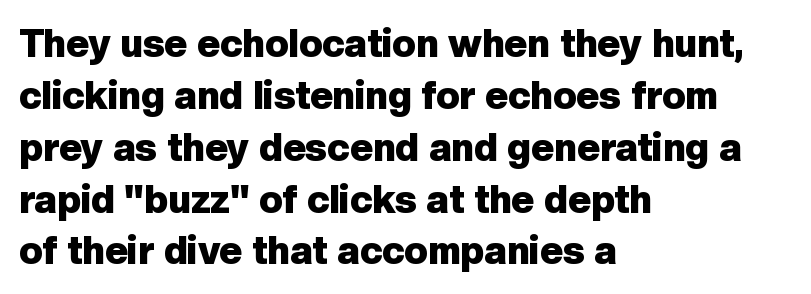
Q: Is the text bold? A: Yes.
Q: Is the text italic (slanted)? A: No, it is upright.
Q: Is the typeface a serif or a sans-serif typeface? A: Sans-serif.
Q: Is the text underlined? A: No.
Q: How is the paragraph aligned? A: Left-aligned.
Q: Is the spacing between letters normal or unusually wide? A: Normal.
Q: Is the spacing between lines tight, normal or loose? A: Normal.
Q: Width (condensed, normal, or wide)? A: Normal.
Q: Stroke contrast? A: Low.
Q: x-height? A: Medium.
Q: Monospaced? A: No.
